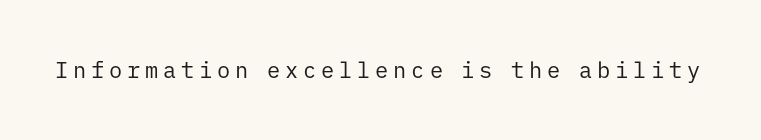
The image shows 22 px text type, upright; set unusually wide letter spacing (+0.22 em), not underlined.
